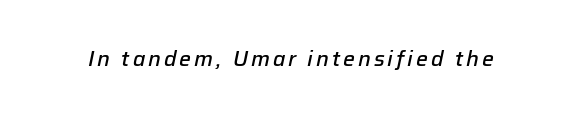
{"italic": "yes", "lean": "right", "slant_degrees": 12, "bold": "semi", "underline": "no", "glyph_px": 21}
